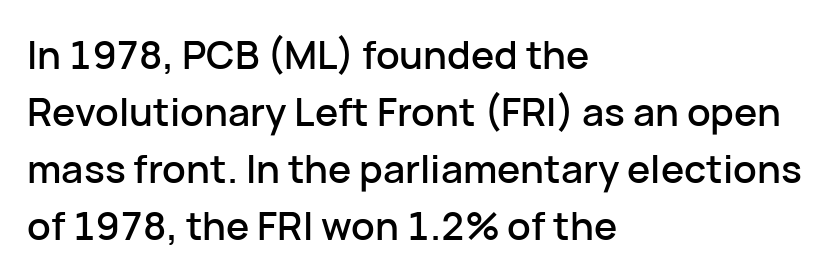
{"serif": "no", "italic": "no", "width": "normal", "stroke_contrast": "low", "x_height": "medium", "monospaced": "no", "underline": "no", "align": "left", "line_spacing": "normal", "line_spacing_ratio": 1.46, "letter_spacing": "normal", "letter_spacing_em": 0.0, "glyph_px": 39}
